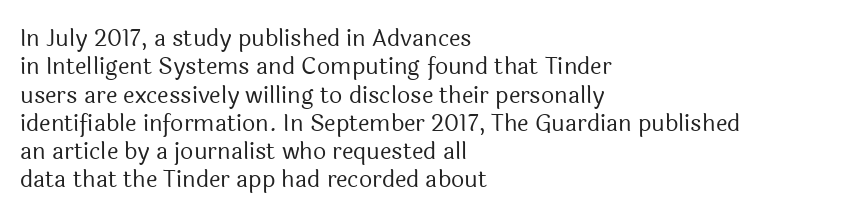
The image shows 23 px text type, upright; set left-aligned, line spacing 1.23x, normal letter spacing, not underlined.
